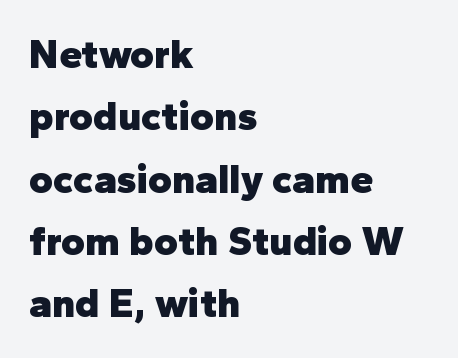
You can tell from the bare stems that sans-serif type was used. The lettering stays uniformly vertical, giving the passage a roman look. Heavy, bold letterforms. These lines are rendered in a variable-pitch font. Teacher's note: observe the even left margin — that is flush-left alignment. The tracking reads as untouched default to a designer's eye.
